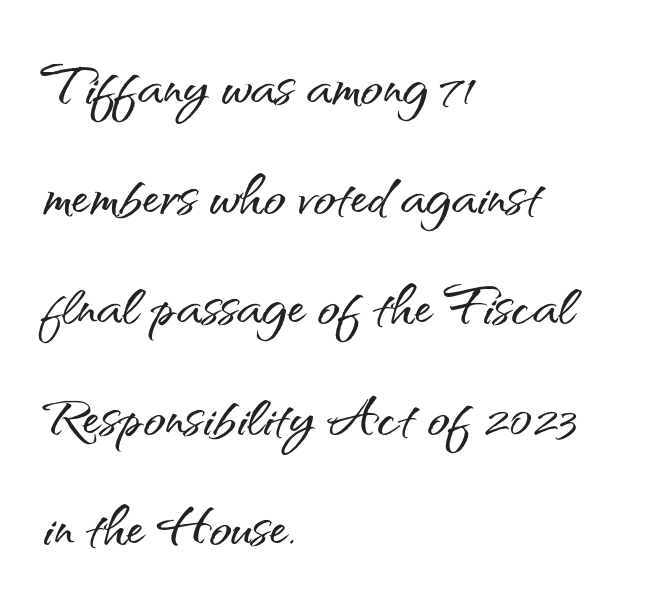
{"serif": "no", "width": "normal", "stroke_contrast": "medium", "x_height": "small", "monospaced": "no", "underline": "no", "align": "left", "line_spacing": "normal", "line_spacing_ratio": 1.51, "letter_spacing": "normal", "letter_spacing_em": 0.0, "glyph_px": 73}
